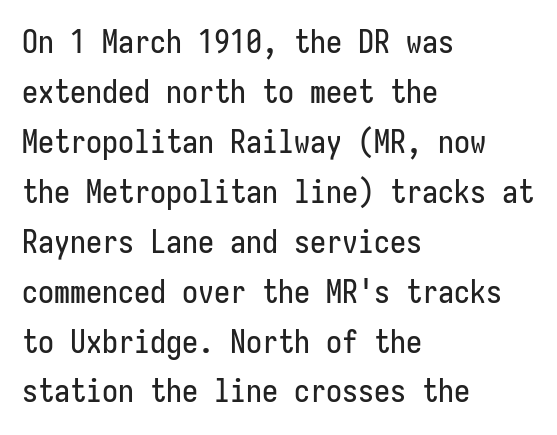
Q: Is the text italic (slanted)? A: No, it is upright.
Q: Is the typeface a serif or a sans-serif typeface? A: Sans-serif.
Q: Is the text underlined? A: No.
Q: How is the paragraph aligned? A: Left-aligned.
Q: Is the spacing between letters normal or unusually wide? A: Normal.
Q: Is the spacing between lines tight, normal or loose? A: Normal.
Q: Width (condensed, normal, or wide)? A: Condensed.
Q: Stroke contrast? A: Low.
Q: x-height? A: Medium.
Q: Monospaced? A: Yes.
